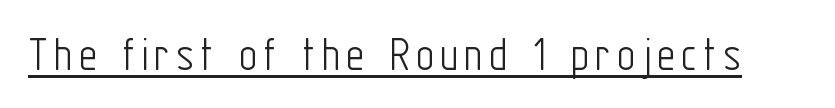
Q: Is the text bold? A: No.
Q: Is the text italic (slanted)? A: No, it is upright.
Q: Is the typeface a serif or a sans-serif typeface? A: Sans-serif.
Q: Is the text underlined? A: Yes.
Q: Width (condensed, normal, or wide)? A: Condensed.
Q: Stroke contrast? A: Low.
Q: x-height? A: Medium.
Q: Monospaced? A: No.
